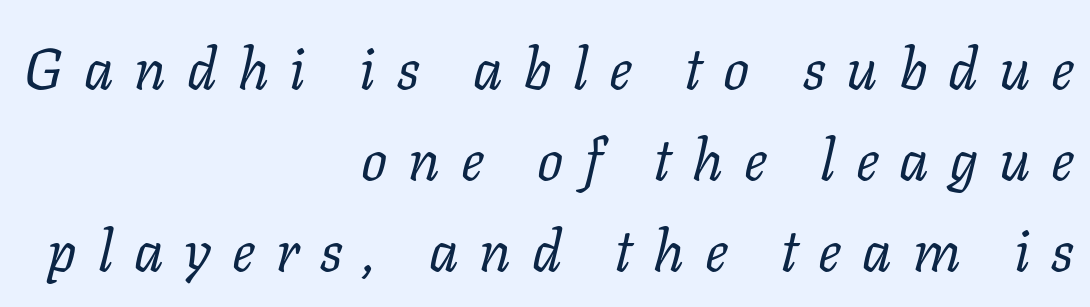
The image shows 58 px regular-weight serif type, italic (leaning right); set right-aligned, normal line spacing (1.57x), unusually wide letter spacing (+0.36 em), not underlined; low stroke contrast and a medium x-height.
